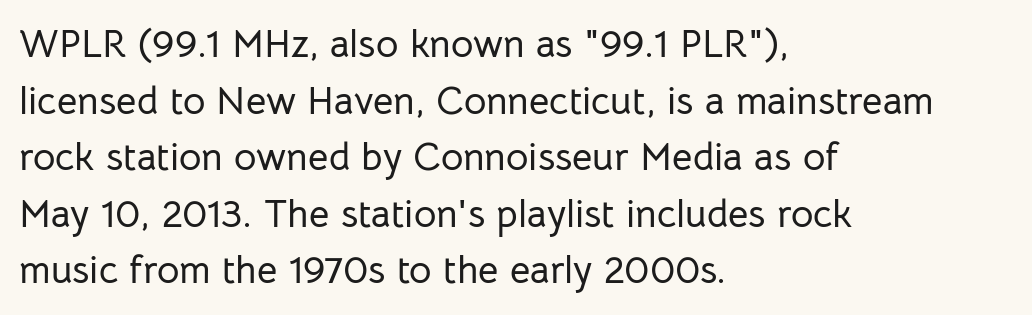
The image shows 39 px sans-serif type, upright; set left-aligned, normal line spacing (1.45x), normal letter spacing, not underlined; low stroke contrast and a medium x-height.
